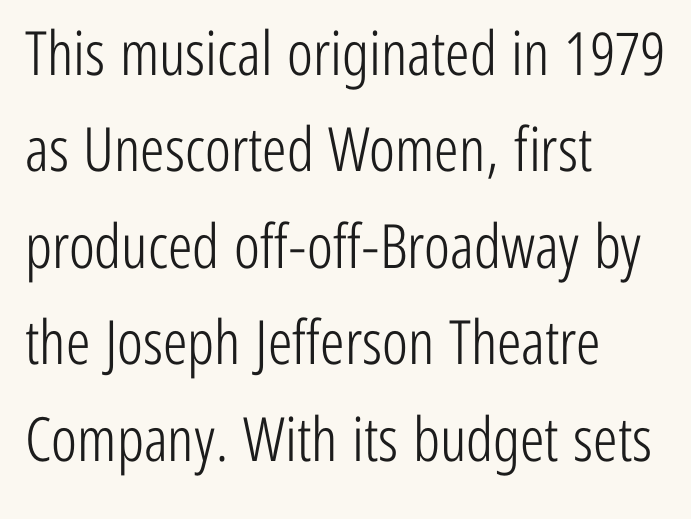
The image shows 61 px light, condensed sans-serif type, upright; set left-aligned, normal line spacing (1.58x), normal letter spacing, not underlined; low stroke contrast and a medium x-height.
